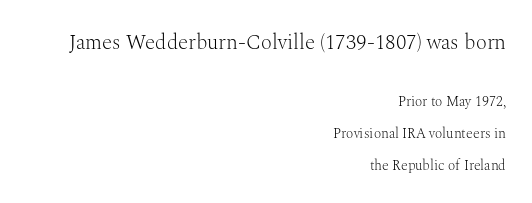
Q: Is the text bold? A: No.
Q: Is the text italic (slanted)? A: No, it is upright.
Q: Is the text underlined? A: No.
Q: How is the paragraph aligned? A: Right-aligned.
Q: Is the spacing between letters normal or unusually wide? A: Normal.
Q: Is the spacing between lines tight, normal or loose? A: Loose.
Q: Which block of text is set in a larger size, the first (top) or the second (bottom)? A: The first (top) one.
